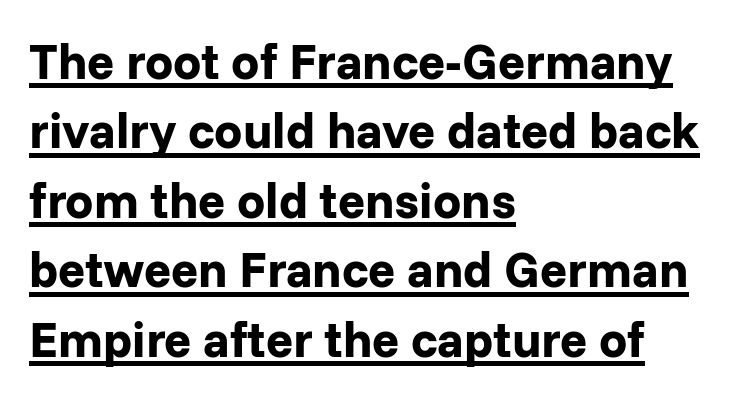
The image shows 50 px bold sans-serif type, upright; set left-aligned, normal line spacing (1.39x), normal letter spacing, underlined; low stroke contrast and a medium x-height.
